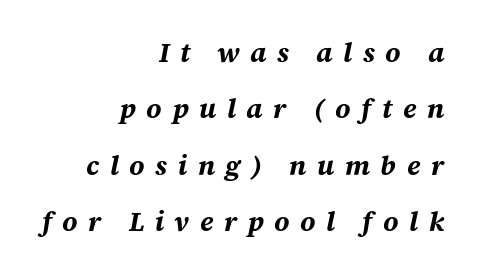
The image shows 27 px bold type, italic (leaning right); set right-aligned, loose line spacing (2.09x), unusually wide letter spacing (+0.39 em), not underlined.
